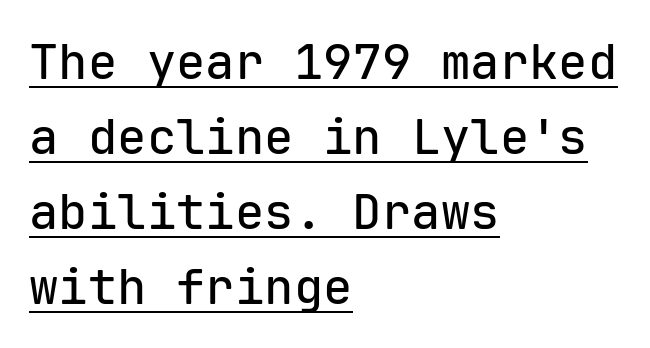
The image shows 49 px sans-serif type, upright, monospaced; set left-aligned, normal line spacing (1.53x), normal letter spacing, underlined; low stroke contrast and a medium x-height.
